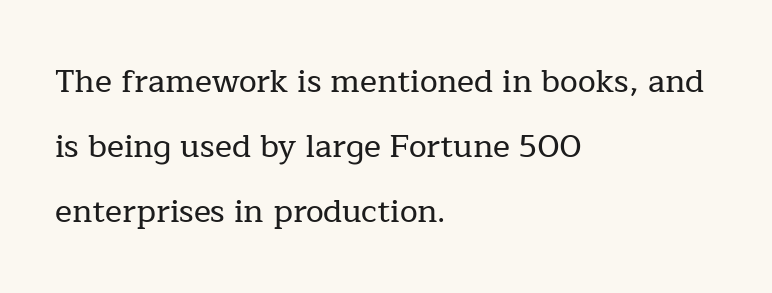
This sample uses plain, unmodified letter spacing. The setting favours the left margin, as ordinary paragraphs usually do. The passage shown is typeset with a serif family. Each row of text sits above clean, open space.
